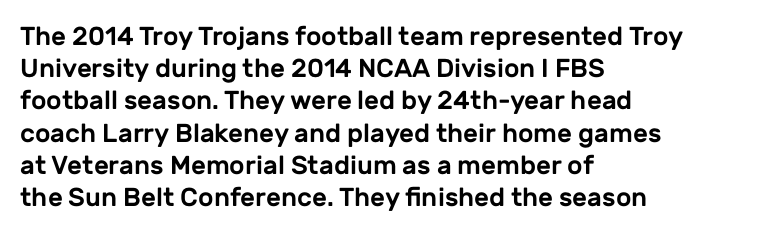
The image shows 26 px text type, upright; set left-aligned, line spacing 1.24x, normal letter spacing, not underlined.
